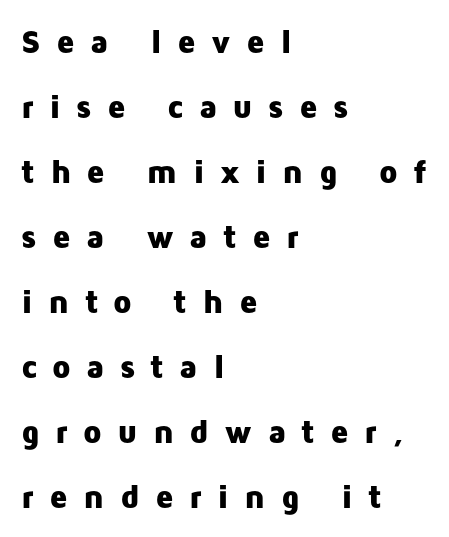
Spacing verdict: proportional, widths tailored to each character. A sans-serif font was chosen for this passage. Every letter is thick-stroked: bold, no question. Casual observation: everything's shoved over to the left. Anything drawn beneath the words? Only blank space. Airy leading.
